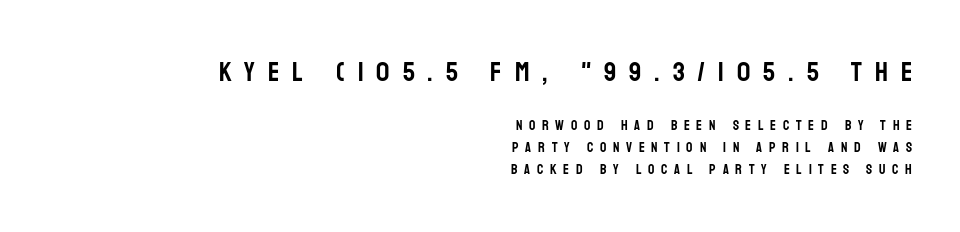
{"italic": "no", "underline": "no", "align": "right", "line_spacing": "normal", "line_spacing_ratio": 1.58, "letter_spacing": "wide", "letter_spacing_em": 0.48, "larger_block": "first", "size_ratio": 1.93, "glyph_px": 27}
